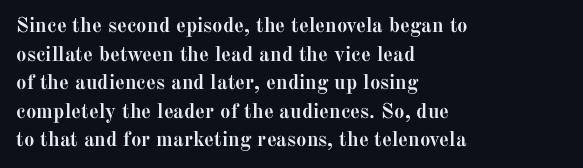
Q: Is the text bold? A: Yes.
Q: Is the text italic (slanted)? A: No, it is upright.
Q: Is the text underlined? A: No.
Q: How is the paragraph aligned? A: Left-aligned.
Q: Is the spacing between letters normal or unusually wide? A: Normal.
Q: Is the spacing between lines tight, normal or loose? A: Normal.
